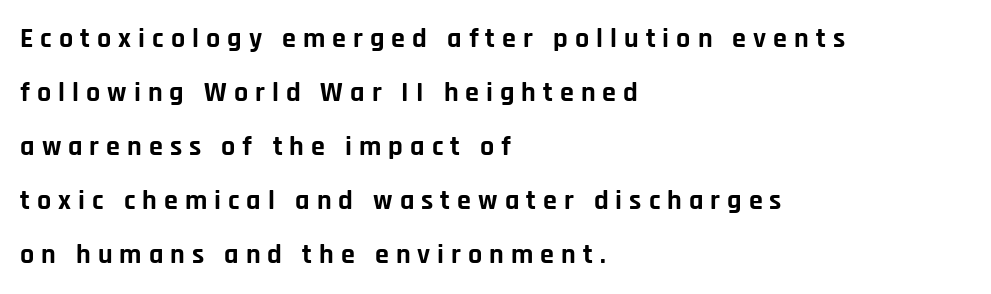
{"serif": "no", "italic": "no", "bold": "yes", "weight": "bold", "width": "normal", "stroke_contrast": "low", "x_height": "large", "monospaced": "no", "underline": "no", "align": "left", "line_spacing": "loose", "line_spacing_ratio": 1.93, "letter_spacing": "wide", "letter_spacing_em": 0.25, "glyph_px": 28}
